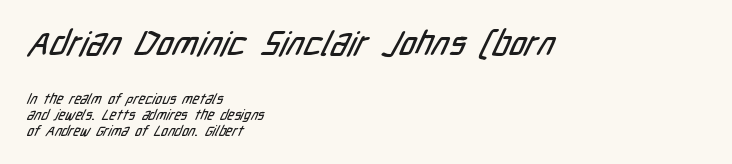
{"serif": "no", "width": "condensed", "stroke_contrast": "low", "x_height": "medium", "monospaced": "no", "underline": "no", "align": "left", "line_spacing": "tight", "line_spacing_ratio": 1.12, "letter_spacing": "normal", "letter_spacing_em": 0.0, "larger_block": "first", "size_ratio": 2.43, "glyph_px": 34}
